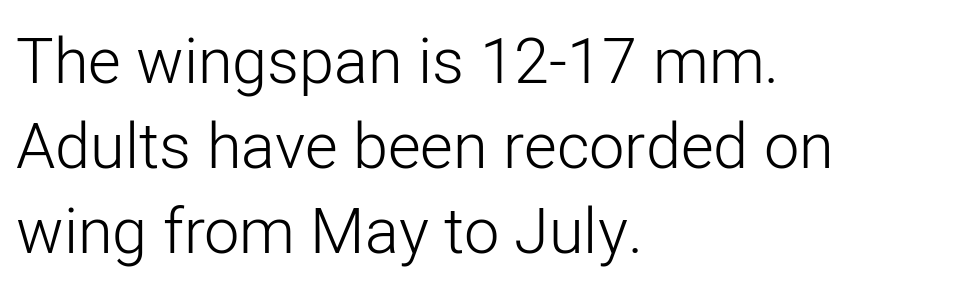
Q: Is the text bold? A: No.
Q: Is the text italic (slanted)? A: No, it is upright.
Q: Is the typeface a serif or a sans-serif typeface? A: Sans-serif.
Q: Is the text underlined? A: No.
Q: How is the paragraph aligned? A: Left-aligned.
Q: Is the spacing between letters normal or unusually wide? A: Normal.
Q: Is the spacing between lines tight, normal or loose? A: Normal.
Q: Width (condensed, normal, or wide)? A: Normal.
Q: Stroke contrast? A: Low.
Q: x-height? A: Medium.
Q: Monospaced? A: No.
